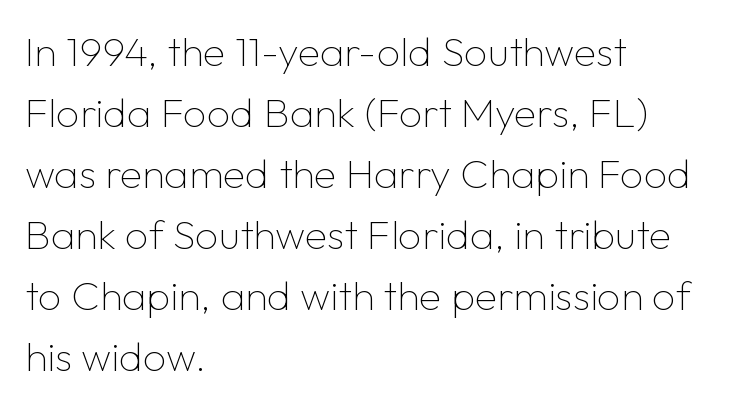
{"serif": "no", "italic": "no", "bold": "no", "weight": "thin", "width": "normal", "stroke_contrast": "low", "x_height": "medium", "monospaced": "no", "underline": "no", "align": "left", "line_spacing": "normal", "line_spacing_ratio": 1.49, "letter_spacing": "normal", "letter_spacing_em": 0.0, "glyph_px": 41}
